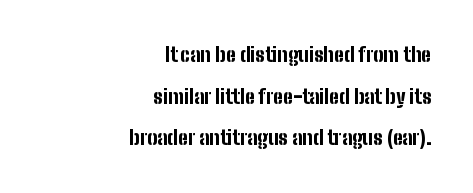
{"italic": "no", "bold": "yes", "underline": "no", "align": "right", "line_spacing": "loose", "line_spacing_ratio": 2.08, "letter_spacing": "normal", "letter_spacing_em": 0.0, "glyph_px": 20}
